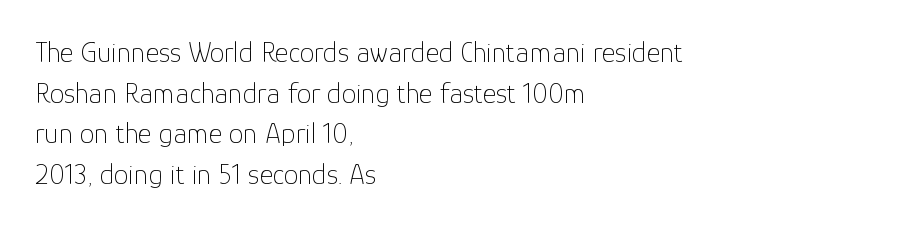
Q: Is the text bold? A: No.
Q: Is the text italic (slanted)? A: No, it is upright.
Q: Is the typeface a serif or a sans-serif typeface? A: Sans-serif.
Q: Is the text underlined? A: No.
Q: How is the paragraph aligned? A: Left-aligned.
Q: Is the spacing between letters normal or unusually wide? A: Normal.
Q: Is the spacing between lines tight, normal or loose? A: Normal.
Q: Width (condensed, normal, or wide)? A: Normal.
Q: Stroke contrast? A: Low.
Q: x-height? A: Medium.
Q: Monospaced? A: No.
